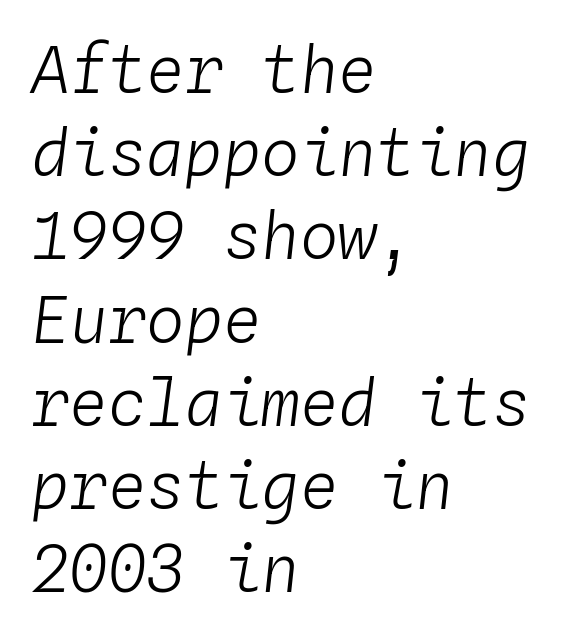
The line-height multiplier appears to be the usual default. The rendering uses typewriter-style spacing with identical character cells. Summary of weight: not heavy and not bold. Characters follow at the spacing the type designer built in.
